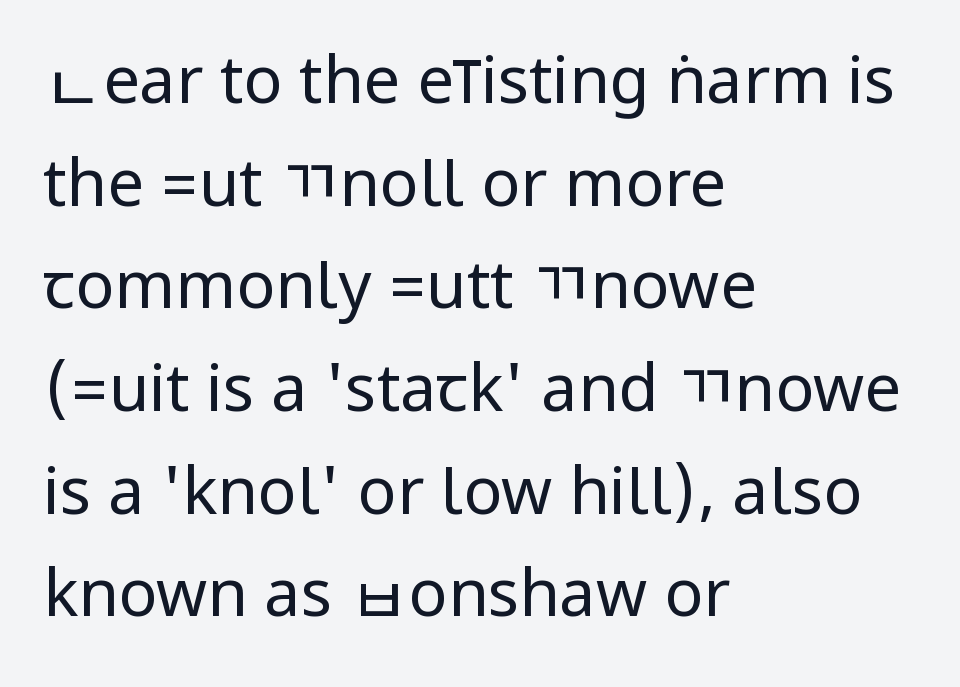
The image shows 65 px regular-weight, condensed sans-serif type, upright; set left-aligned, normal line spacing (1.58x), normal letter spacing, not underlined; low stroke contrast.
